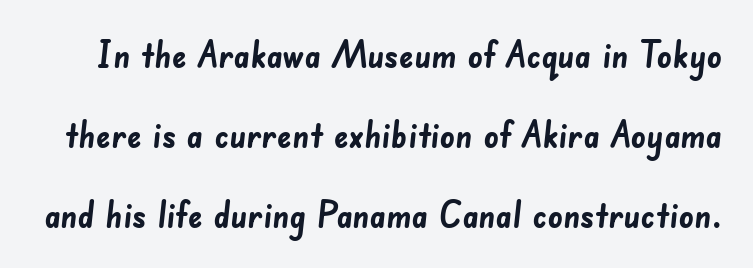
The image shows 37 px semibold sans-serif type; set loose line spacing (2.16x), normal letter spacing, not underlined; low stroke contrast and a small x-height.
